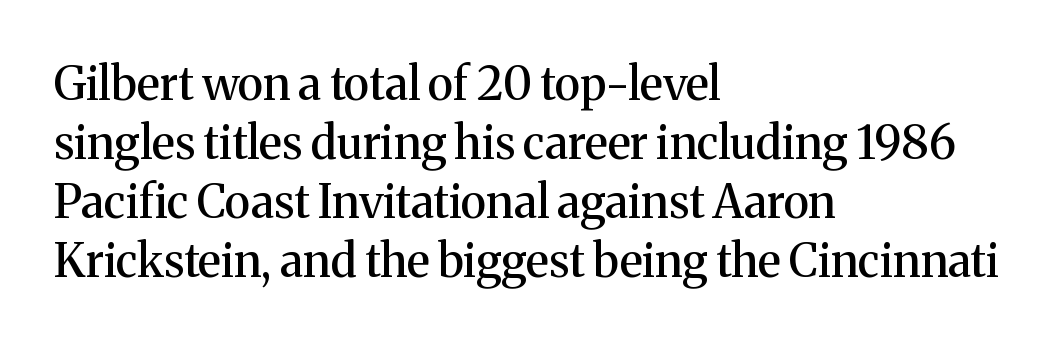
The image shows 46 px serif type, upright; set left-aligned, normal line spacing (1.28x), normal letter spacing, not underlined; medium stroke contrast and a medium x-height.
